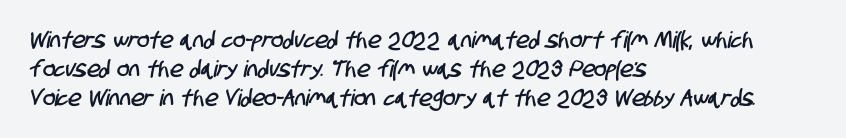
Q: Is the text underlined? A: No.
Q: How is the paragraph aligned? A: Left-aligned.
Q: Is the spacing between letters normal or unusually wide? A: Normal.
Q: Is the spacing between lines tight, normal or loose? A: Normal.
